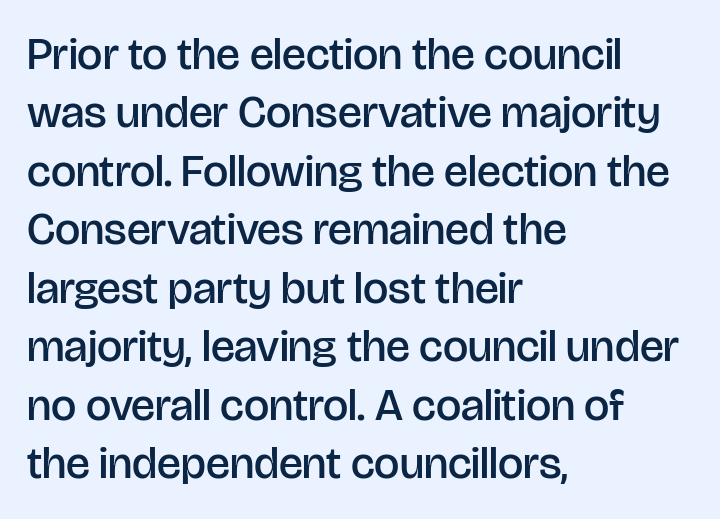
{"serif": "no", "italic": "no", "bold": "semi", "weight": "semibold", "width": "normal", "stroke_contrast": "low", "x_height": "large", "monospaced": "no", "underline": "no", "align": "left", "line_spacing": "normal", "line_spacing_ratio": 1.3, "letter_spacing": "normal", "letter_spacing_em": 0.0, "glyph_px": 45}
